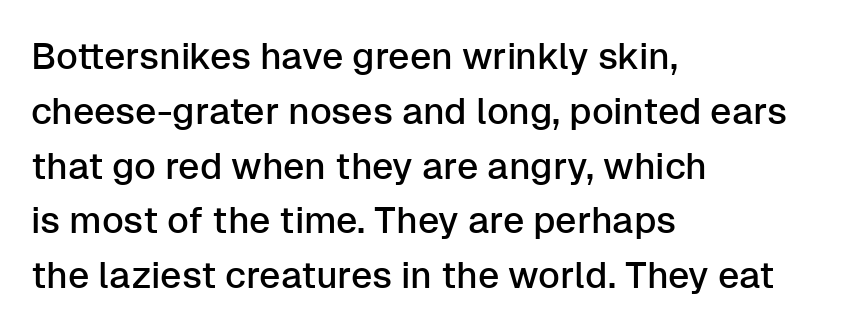
Q: Is the text italic (slanted)? A: No, it is upright.
Q: Is the typeface a serif or a sans-serif typeface? A: Sans-serif.
Q: Is the text underlined? A: No.
Q: How is the paragraph aligned? A: Left-aligned.
Q: Is the spacing between letters normal or unusually wide? A: Normal.
Q: Is the spacing between lines tight, normal or loose? A: Normal.
Q: Width (condensed, normal, or wide)? A: Normal.
Q: Stroke contrast? A: Low.
Q: x-height? A: Medium.
Q: Monospaced? A: No.
